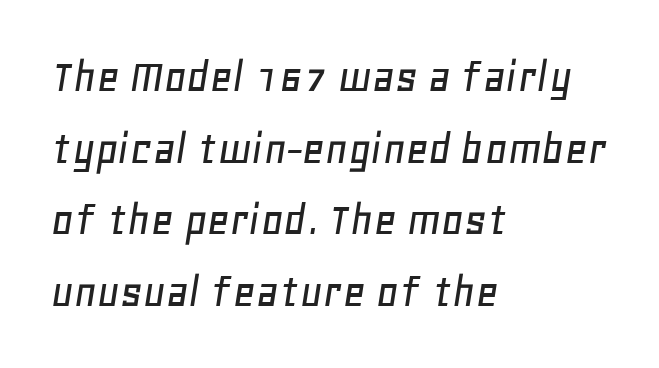
The image shows 49 px text type, italic (leaning right); set left-aligned, normal line spacing (1.46x), normal letter spacing, not underlined; low stroke contrast and a large x-height.
